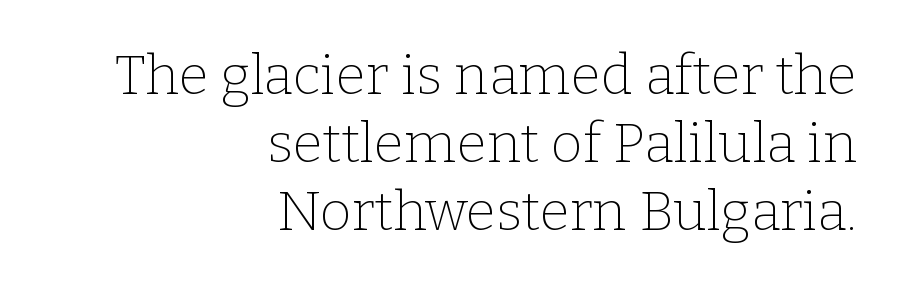
The image shows 55 px thin serif type, upright; set right-aligned, line spacing 1.24x, normal letter spacing, not underlined; low stroke contrast and a medium x-height.
